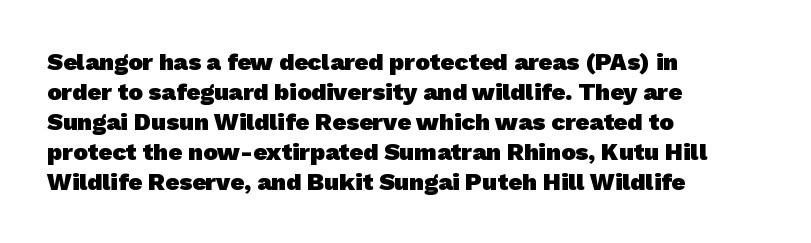
Q: Is the text bold? A: Yes.
Q: Is the text underlined? A: No.
Q: How is the paragraph aligned? A: Left-aligned.
Q: Is the spacing between letters normal or unusually wide? A: Normal.
Q: Is the spacing between lines tight, normal or loose? A: Normal.
